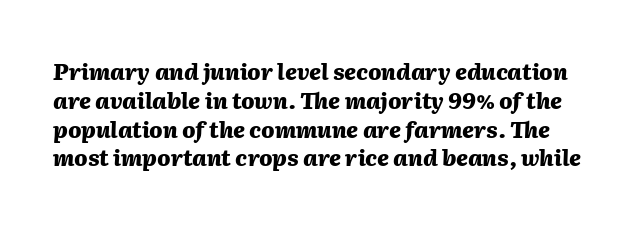
Q: Is the text bold? A: Yes.
Q: Is the text italic (slanted)? A: Yes, it leans right by about 2 degrees.
Q: Is the text underlined? A: No.
Q: Is the spacing between letters normal or unusually wide? A: Normal.
Q: Is the spacing between lines tight, normal or loose? A: Normal.
